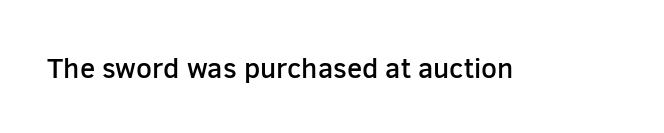
Q: Is the text bold? A: Semi-bold.
Q: Is the text italic (slanted)? A: No, it is upright.
Q: Is the typeface a serif or a sans-serif typeface? A: Sans-serif.
Q: Is the text underlined? A: No.
Q: Is the spacing between letters normal or unusually wide? A: Normal.
Q: Width (condensed, normal, or wide)? A: Normal.
Q: Stroke contrast? A: Low.
Q: x-height? A: Medium.
Q: Monospaced? A: No.
